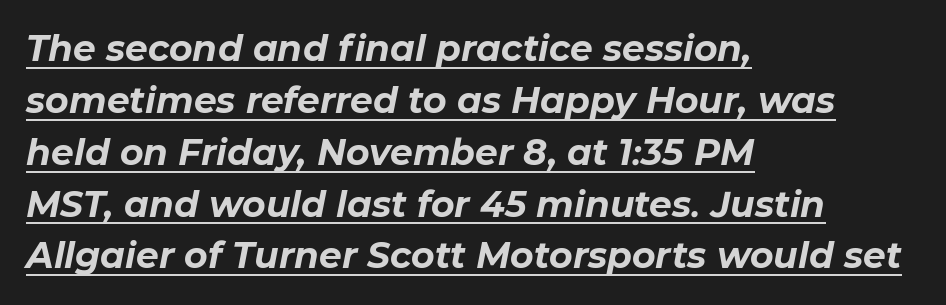
Typesetter's note: full bold, strokes at maximum text heaviness. This sample has the flowing, uneven cadence of proportional lettering. Regarding leading, the lines here are spaced in the standard way. Default kerning and tracking; the words read as compact shapes.
